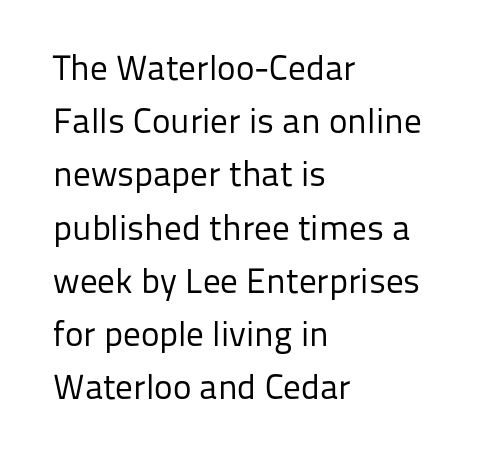
The image shows 35 px regular-weight sans-serif type, upright; set left-aligned, normal line spacing (1.52x), normal letter spacing, not underlined; low stroke contrast and a medium x-height.
